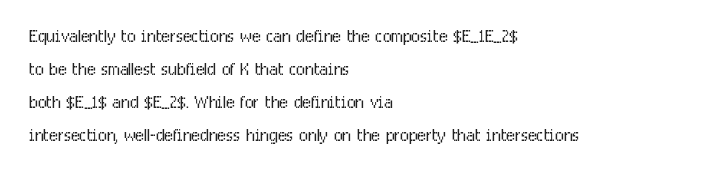
Q: Is the text bold? A: No.
Q: Is the text italic (slanted)? A: No, it is upright.
Q: Is the text underlined? A: No.
Q: How is the paragraph aligned? A: Left-aligned.
Q: Is the spacing between letters normal or unusually wide? A: Normal.
Q: Is the spacing between lines tight, normal or loose? A: Normal.
